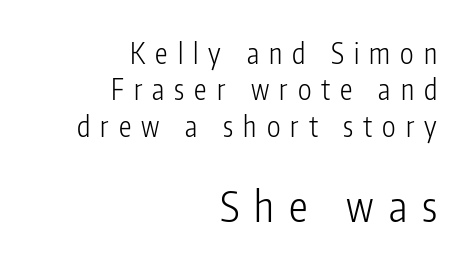
Do the letters lean? They stand straight. Clear beneath every line of the passage. The letterforms stand isolated, each surrounded by extra space. Visually, the bottom section dominates because its glyphs are scaled up. Does the type have serifs? No, each stem ends abruptly. The letters advance in unequal steps, a hallmark of proportional type.
